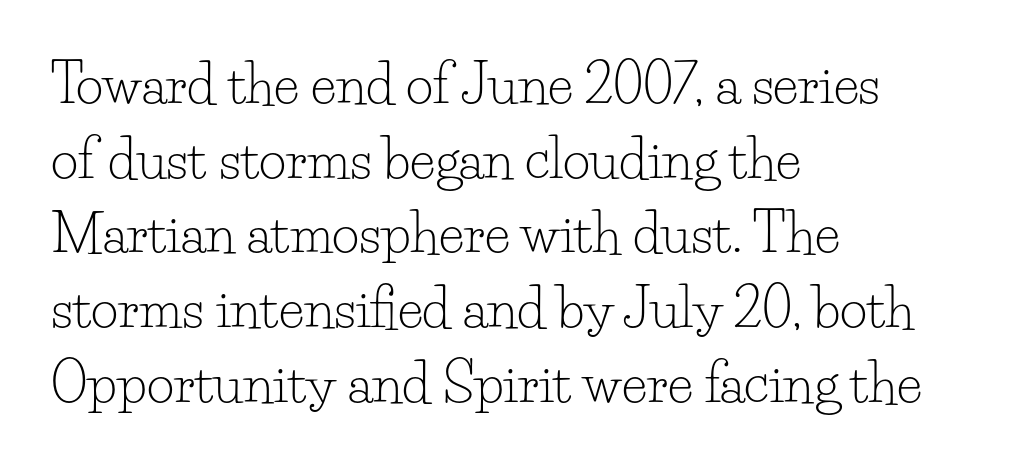
The image shows 53 px light serif type, upright; set left-aligned, normal line spacing (1.41x), normal letter spacing, not underlined; low stroke contrast and a small x-height.
